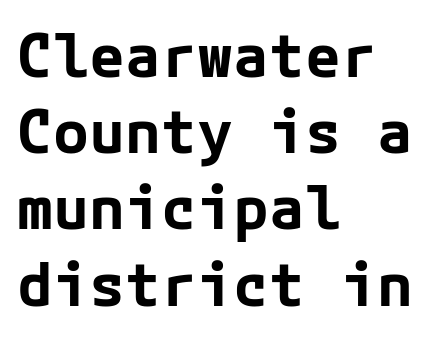
Check under the words: just untouched page. One-word summary of the alignment: left. Summary of vertical rhythm: regular, with standard interline spacing. In terms of posture, this sample is upright.
